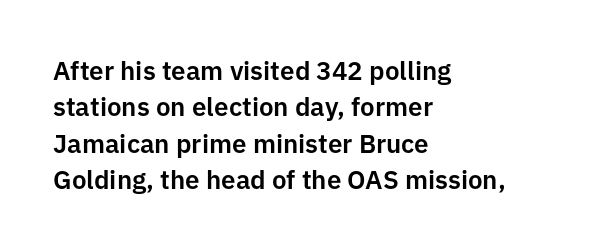
{"italic": "no", "underline": "no", "align": "left", "line_spacing": "normal", "line_spacing_ratio": 1.4, "letter_spacing": "normal", "letter_spacing_em": 0.0, "glyph_px": 26}
